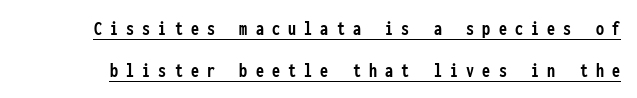
{"italic": "no", "bold": "yes", "underline": "yes", "line_spacing": "loose", "line_spacing_ratio": 2.09, "letter_spacing": "wide", "letter_spacing_em": 0.41, "glyph_px": 20}
